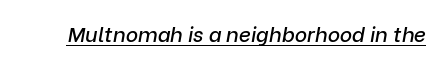
Decoration check: the copy is underlined. The type is set solid horizontally, with unmodified tracking. Italic: yes, the glyphs are oblique.
